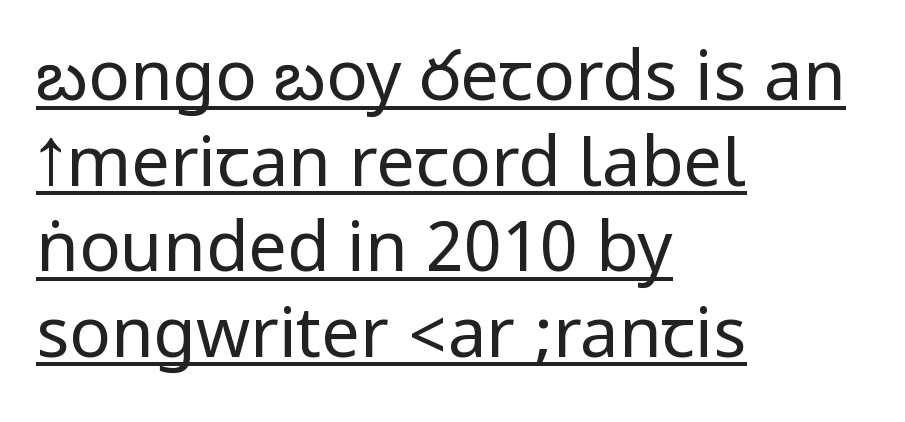
{"serif": "no", "italic": "no", "bold": "no", "weight": "regular", "width": "condensed", "stroke_contrast": "low", "underline": "yes", "align": "left", "line_spacing_ratio": 1.24, "letter_spacing": "normal", "letter_spacing_em": 0.0, "glyph_px": 69}
